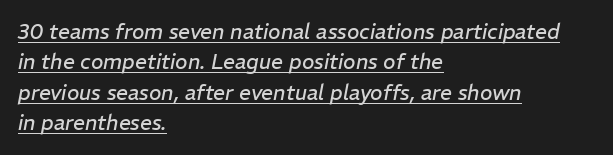
{"italic": "yes", "lean": "right", "slant_degrees": 11, "bold": "no", "underline": "yes", "align": "left", "line_spacing": "normal", "line_spacing_ratio": 1.45, "letter_spacing": "normal", "letter_spacing_em": 0.0, "glyph_px": 21}
